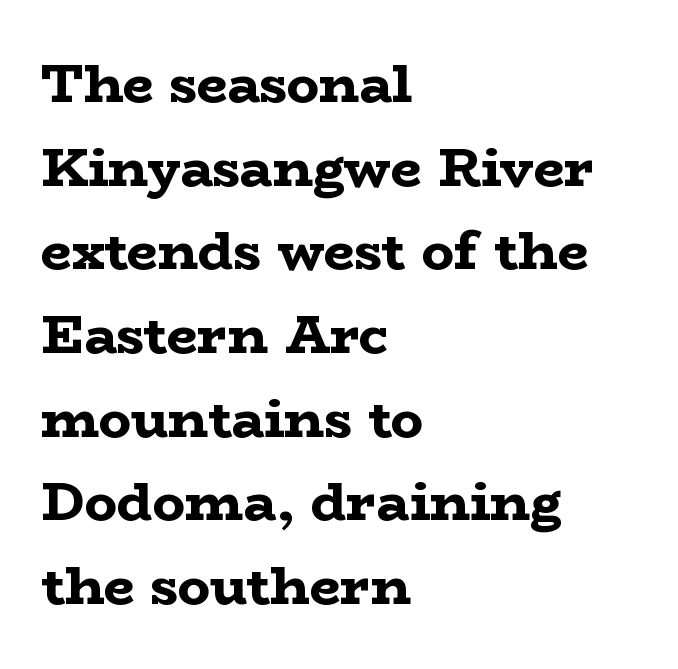
The image shows 54 px bold, wide serif type, upright; set left-aligned, normal line spacing (1.55x), normal letter spacing, not underlined; low stroke contrast and a medium x-height.
